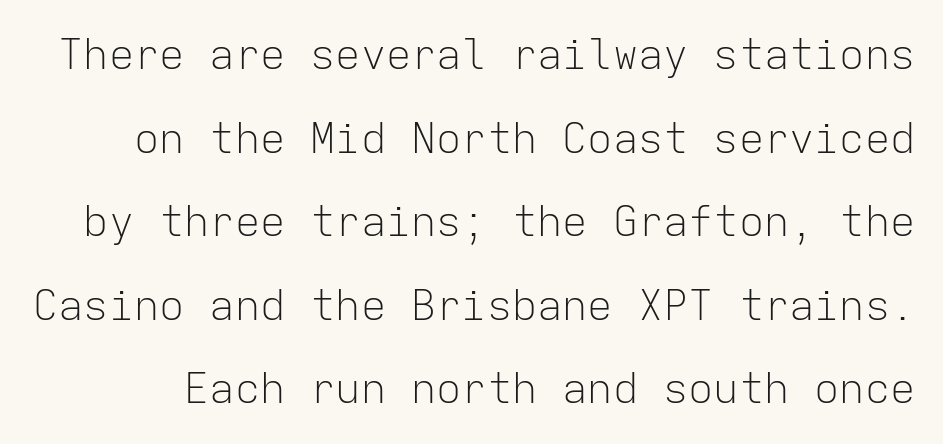
The image shows 42 px light sans-serif type, upright, monospaced; set loose line spacing (1.99x), normal letter spacing, not underlined; low stroke contrast and a medium x-height.
